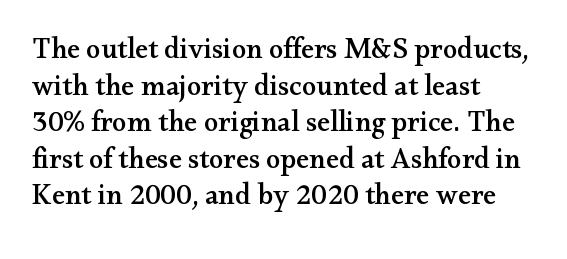
The image shows 29 px wide serif type, upright; set left-aligned, normal line spacing (1.26x), normal letter spacing, not underlined; medium stroke contrast and a small x-height.
